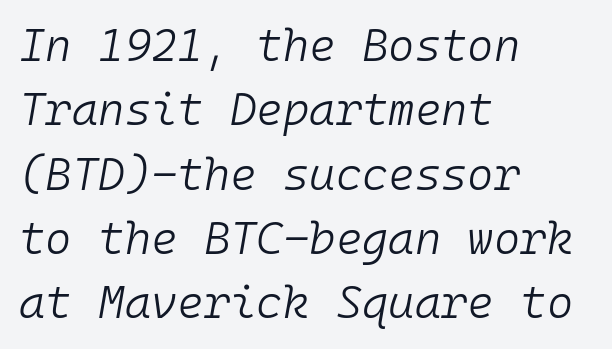
{"italic": "yes", "lean": "right", "slant_degrees": 10, "bold": "no", "weight": "light", "width": "normal", "stroke_contrast": "low", "x_height": "medium", "monospaced": "yes", "underline": "no", "align": "left", "line_spacing": "normal", "line_spacing_ratio": 1.43, "letter_spacing": "normal", "letter_spacing_em": 0.0, "glyph_px": 45}
